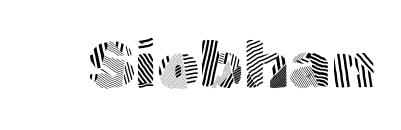
Varying glyph widths throughout — classic text-font behaviour. The space beneath each line is pristine and unruled. The letters stand upright; this is a roman face. The face looks like a standard text weight, possibly lighter.
